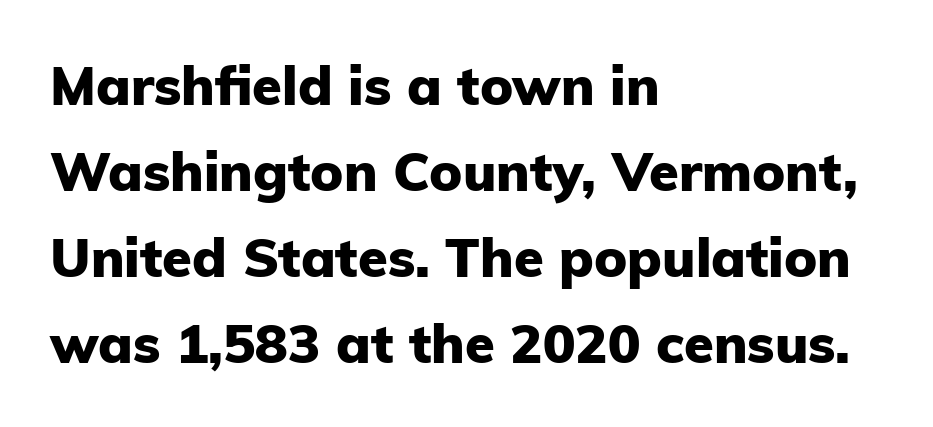
{"serif": "no", "italic": "no", "bold": "yes", "weight": "heavy", "width": "normal", "stroke_contrast": "low", "x_height": "medium", "monospaced": "no", "underline": "no", "align": "left", "line_spacing": "normal", "line_spacing_ratio": 1.59, "letter_spacing": "normal", "letter_spacing_em": 0.0, "glyph_px": 54}
